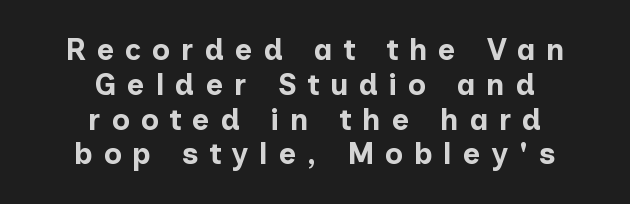
Q: Is the text bold? A: Yes.
Q: Is the text italic (slanted)? A: No, it is upright.
Q: Is the typeface a serif or a sans-serif typeface? A: Sans-serif.
Q: Is the text underlined? A: No.
Q: How is the paragraph aligned? A: Centered.
Q: Is the spacing between letters normal or unusually wide? A: Unusually wide.
Q: Width (condensed, normal, or wide)? A: Normal.
Q: Stroke contrast? A: Low.
Q: x-height? A: Medium.
Q: Monospaced? A: No.
